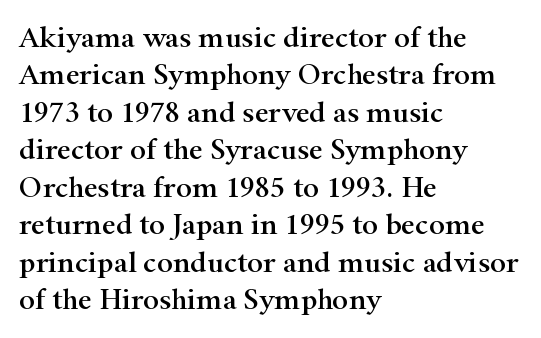
{"serif": "yes", "italic": "no", "width": "wide", "stroke_contrast": "high", "x_height": "small", "monospaced": "no", "underline": "no", "align": "left", "line_spacing": "normal", "line_spacing_ratio": 1.25, "letter_spacing": "normal", "letter_spacing_em": 0.0, "glyph_px": 30}
